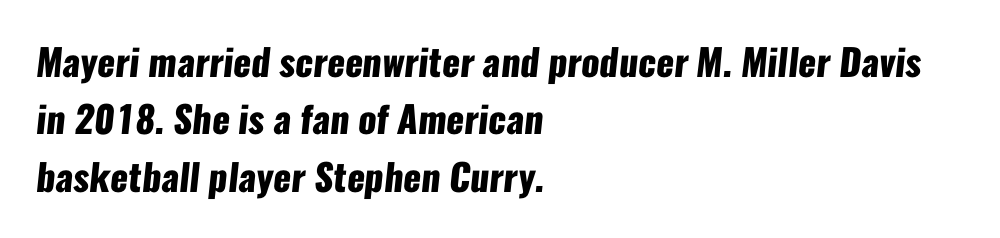
Q: Is the text bold? A: Yes.
Q: Is the typeface a serif or a sans-serif typeface? A: Sans-serif.
Q: Is the text underlined? A: No.
Q: How is the paragraph aligned? A: Left-aligned.
Q: Is the spacing between letters normal or unusually wide? A: Normal.
Q: Is the spacing between lines tight, normal or loose? A: Normal.
Q: Width (condensed, normal, or wide)? A: Condensed.
Q: Stroke contrast? A: Low.
Q: x-height? A: Medium.
Q: Monospaced? A: No.
